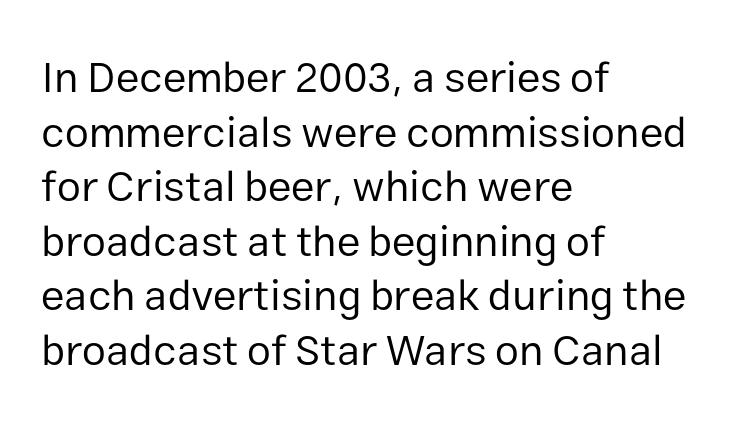
Q: Is the text bold? A: No.
Q: Is the text italic (slanted)? A: No, it is upright.
Q: Is the typeface a serif or a sans-serif typeface? A: Sans-serif.
Q: Is the text underlined? A: No.
Q: How is the paragraph aligned? A: Left-aligned.
Q: Is the spacing between letters normal or unusually wide? A: Normal.
Q: Is the spacing between lines tight, normal or loose? A: Normal.
Q: Width (condensed, normal, or wide)? A: Normal.
Q: Stroke contrast? A: Low.
Q: x-height? A: Medium.
Q: Monospaced? A: No.
